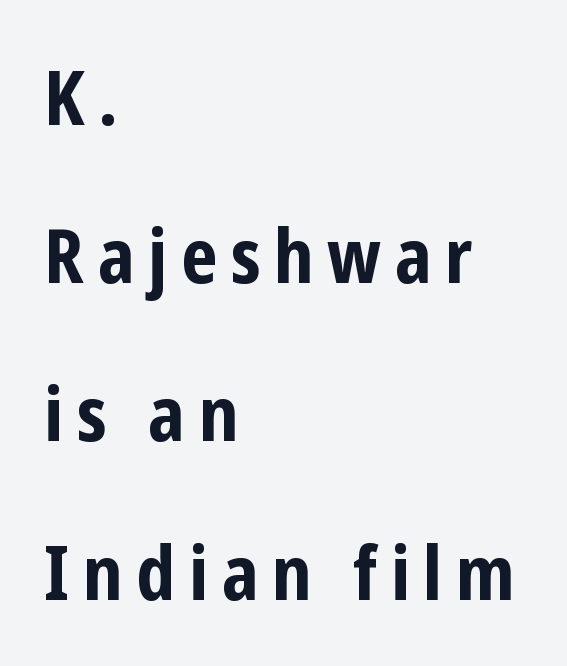
If you measured baseline to baseline, you'd find a long distance. Each glyph is drawn with heavy, bold strokes. Style check: upright. Spacing verdict: proportional, widths tailored to each character. The passage shown is not underscored anywhere. In terms of letterform style, serifs are entirely absent.
